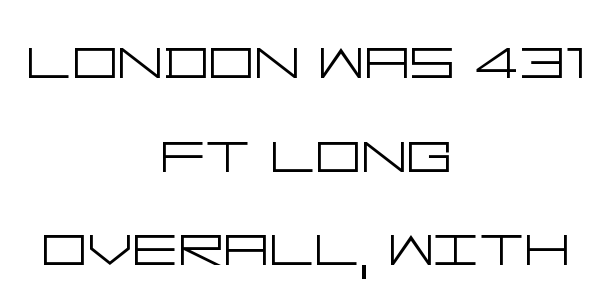
Caption: standard tracking, unaltered. Compared with a flush-left layout, this one balances lines on the center instead. Heft: none added — not bold. Upright lettering throughout.
